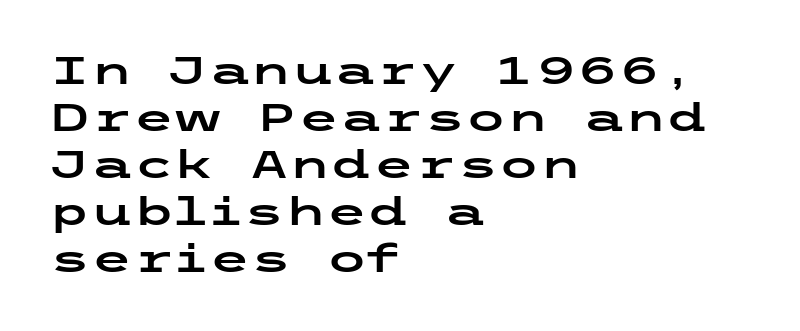
One-word summary of the alignment: left. Observe the ordinary spacing: letters are neighbours, not strangers. The type family on display is of the sans-serif kind. Posture: vertical. Only glyphs here, with clear space below each row.
